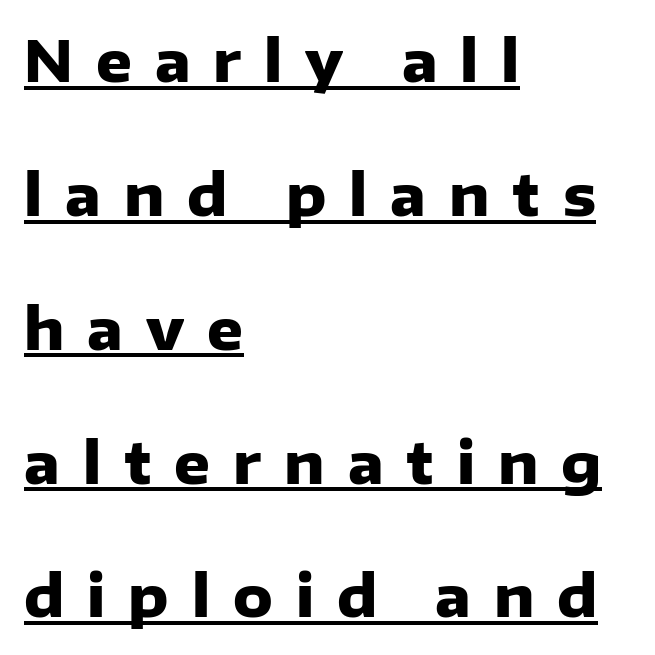
{"serif": "no", "italic": "no", "bold": "yes", "weight": "heavy", "width": "normal", "stroke_contrast": "low", "x_height": "medium", "monospaced": "no", "underline": "yes", "align": "left", "line_spacing": "loose", "line_spacing_ratio": 2.39, "letter_spacing": "wide", "letter_spacing_em": 0.41, "glyph_px": 56}
